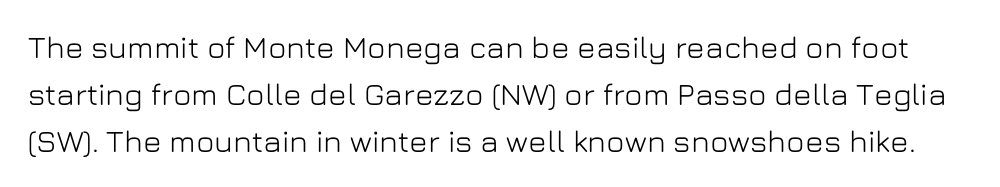
Q: Is the text italic (slanted)? A: No, it is upright.
Q: Is the typeface a serif or a sans-serif typeface? A: Sans-serif.
Q: Is the text underlined? A: No.
Q: Is the spacing between letters normal or unusually wide? A: Normal.
Q: Is the spacing between lines tight, normal or loose? A: Normal.
Q: Width (condensed, normal, or wide)? A: Normal.
Q: Stroke contrast? A: Low.
Q: x-height? A: Medium.
Q: Monospaced? A: No.
